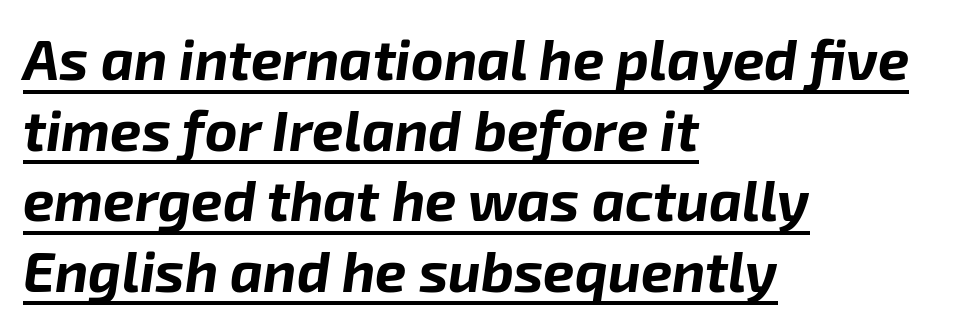
{"italic": "yes", "lean": "right", "slant_degrees": 8, "bold": "yes", "weight": "bold", "width": "normal", "stroke_contrast": "low", "x_height": "medium", "monospaced": "no", "underline": "yes", "align": "left", "line_spacing": "normal", "line_spacing_ratio": 1.26, "letter_spacing": "normal", "letter_spacing_em": 0.0, "glyph_px": 56}
